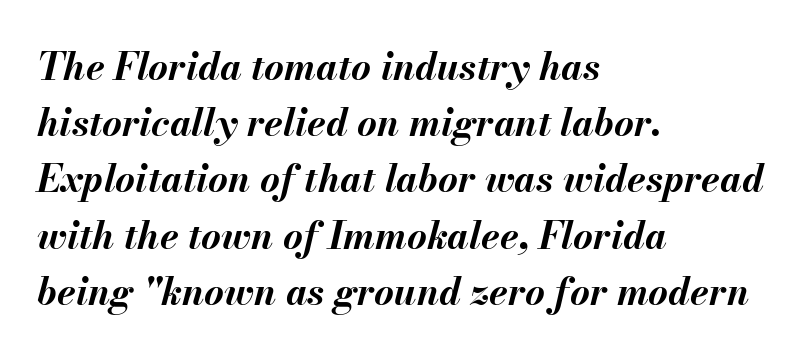
Q: Is the text bold? A: Yes.
Q: Is the text italic (slanted)? A: Yes, it leans right by about 13 degrees.
Q: Is the text underlined? A: No.
Q: How is the paragraph aligned? A: Left-aligned.
Q: Is the spacing between letters normal or unusually wide? A: Normal.
Q: Is the spacing between lines tight, normal or loose? A: Normal.
Q: Width (condensed, normal, or wide)? A: Normal.
Q: Stroke contrast? A: Medium.
Q: x-height? A: Small.
Q: Monospaced? A: No.
